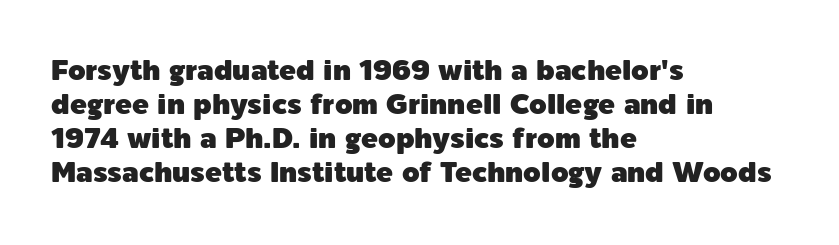
The passage shown has conventional tracking throughout. The baseline area is clear. Serif or sans? Sans — the stroke terminals are bare. Varying glyph widths throughout — classic text-font behaviour.
